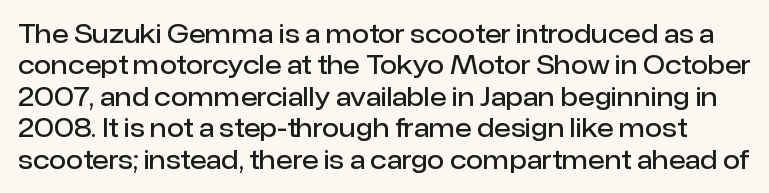
Q: Is the text bold? A: Semi-bold.
Q: Is the text italic (slanted)? A: No, it is upright.
Q: Is the text underlined? A: No.
Q: Is the spacing between letters normal or unusually wide? A: Normal.
Q: Is the spacing between lines tight, normal or loose? A: Normal.
